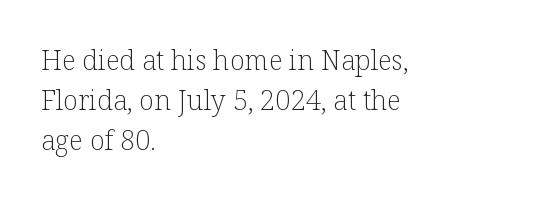
The paragraph shown leans on its left margin. Has an underline been added? It has not. The font's upright variant was chosen for this text. The cut favours lightness, reaching ordinary text weight at its darkest.
